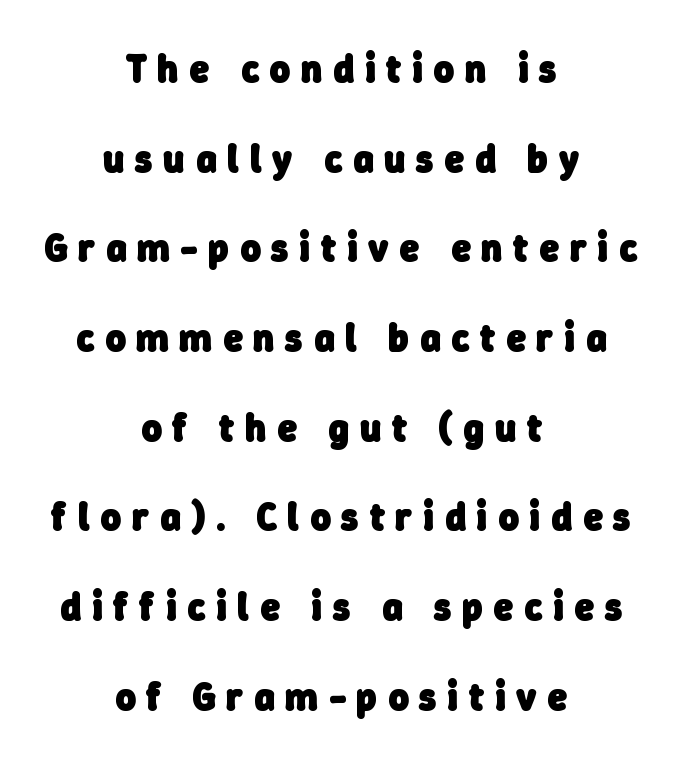
Note the varied advance widths — an 'i' is clearly narrower than an 'm'. Each row of text sits above clean, open space. This rendering widens character spacing well past its baseline value. Each new line begins a long way beneath the previous one. Compared with a flush-left layout, this one balances lines on the center instead.
